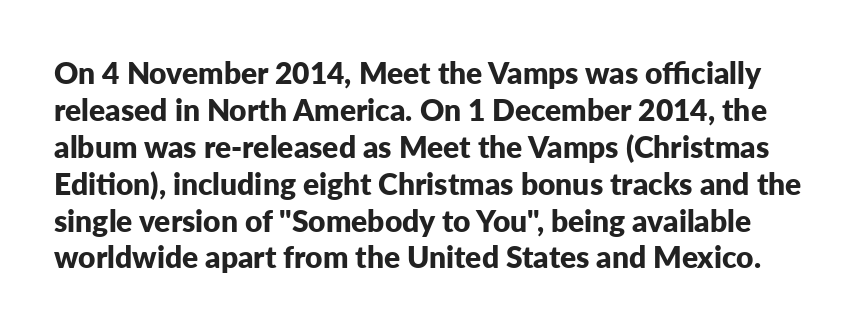
Q: Is the text bold? A: Yes.
Q: Is the text italic (slanted)? A: No, it is upright.
Q: Is the typeface a serif or a sans-serif typeface? A: Sans-serif.
Q: Is the text underlined? A: No.
Q: Is the spacing between letters normal or unusually wide? A: Normal.
Q: Width (condensed, normal, or wide)? A: Normal.
Q: Stroke contrast? A: Low.
Q: x-height? A: Medium.
Q: Monospaced? A: No.
